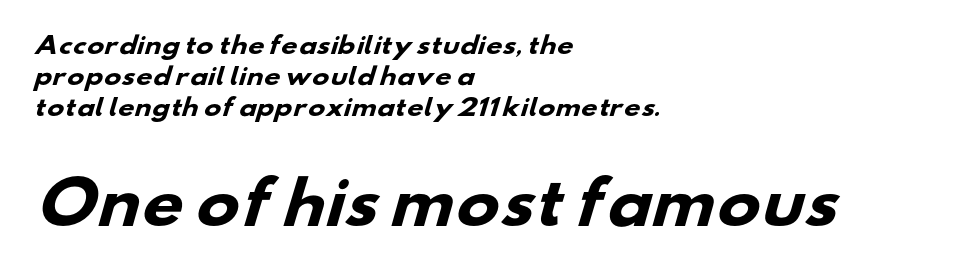
{"serif": "no", "bold": "yes", "weight": "heavy", "width": "wide", "stroke_contrast": "low", "x_height": "small", "monospaced": "no", "underline": "no", "align": "left", "line_spacing": "normal", "line_spacing_ratio": 1.34, "letter_spacing": "normal", "letter_spacing_em": 0.0, "larger_block": "second", "size_ratio": 2.52, "glyph_px": 58}
